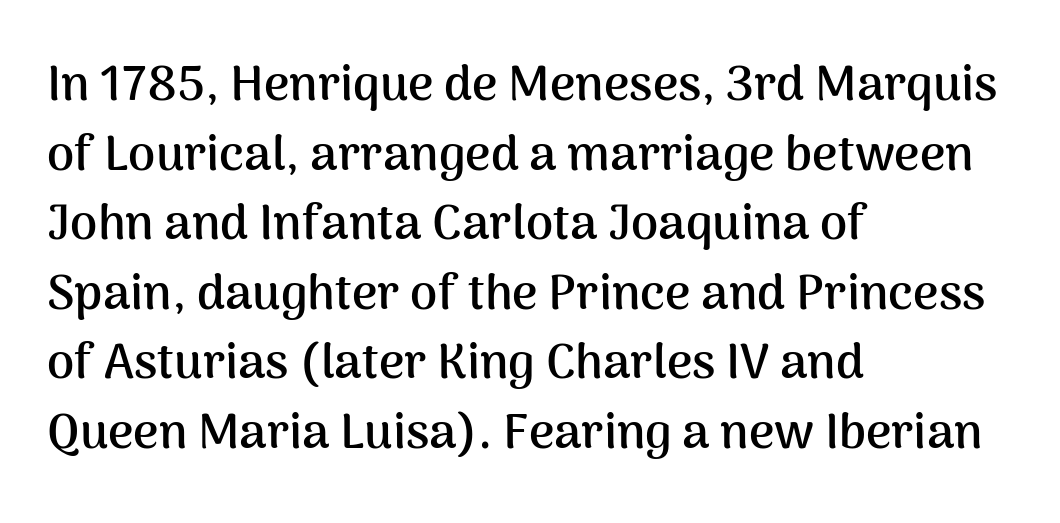
The image shows 49 px semibold sans-serif type, upright; set left-aligned, normal line spacing (1.42x), normal letter spacing, not underlined; medium stroke contrast and a medium x-height.
